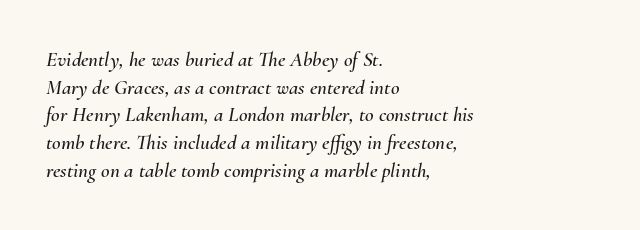
Q: Is the text italic (slanted)? A: Yes, it leans right by about 10 degrees.
Q: Is the text underlined? A: No.
Q: How is the paragraph aligned? A: Left-aligned.
Q: Is the spacing between letters normal or unusually wide? A: Normal.
Q: Is the spacing between lines tight, normal or loose? A: Normal.
